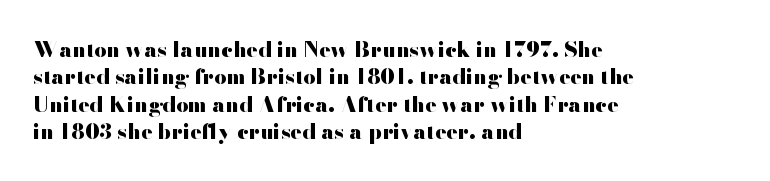
Q: Is the text bold? A: Yes.
Q: Is the text italic (slanted)? A: No, it is upright.
Q: Is the text underlined? A: No.
Q: How is the paragraph aligned? A: Left-aligned.
Q: Is the spacing between letters normal or unusually wide? A: Normal.
Q: Is the spacing between lines tight, normal or loose? A: Normal.
